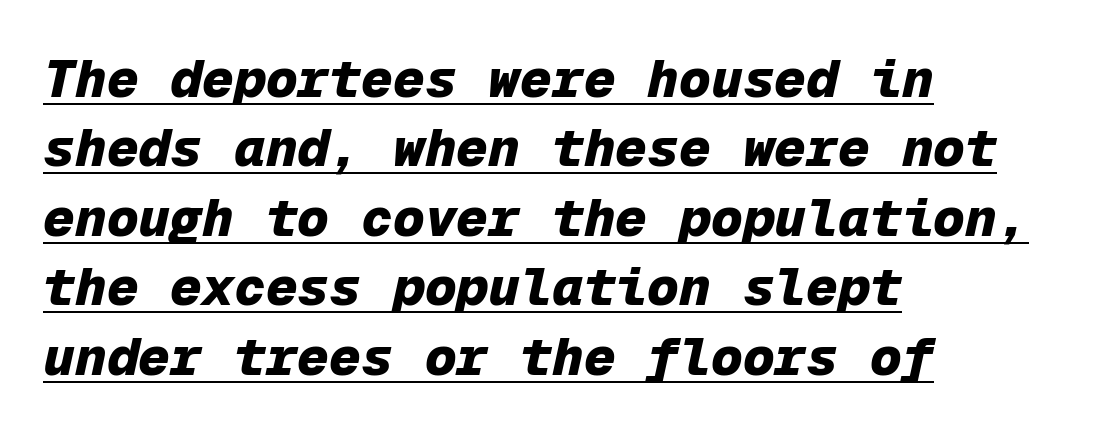
The typesetter chose a ragged-right arrangement here. Is the type slanted? Yes — the strokes lean at a clear angle. Looks like terminal output: every glyph gets an equal slot. Each new line begins a customary step beneath the previous one.
